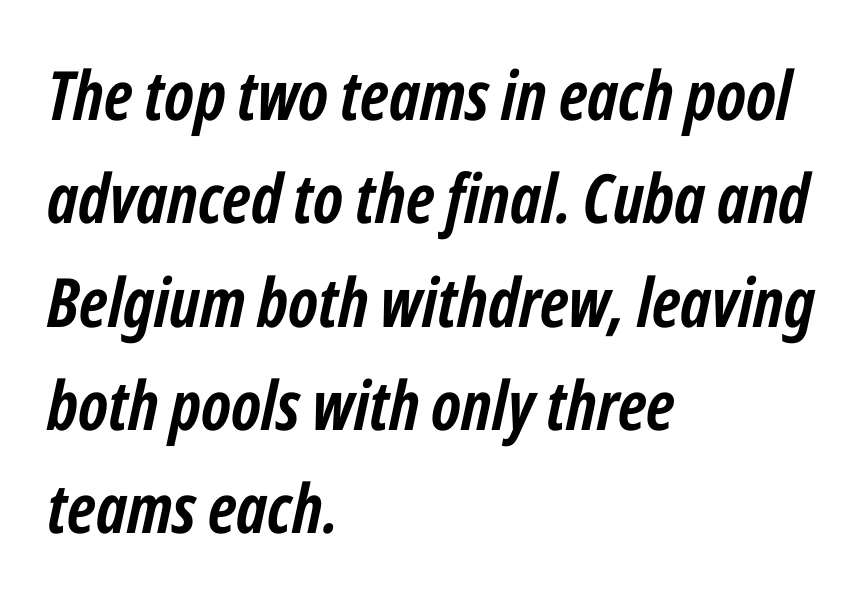
{"italic": "yes", "lean": "right", "slant_degrees": 12, "bold": "yes", "weight": "semibold", "width": "condensed", "stroke_contrast": "low", "x_height": "medium", "monospaced": "no", "underline": "no", "align": "left", "line_spacing": "normal", "line_spacing_ratio": 1.52, "letter_spacing": "normal", "letter_spacing_em": 0.0, "glyph_px": 68}
